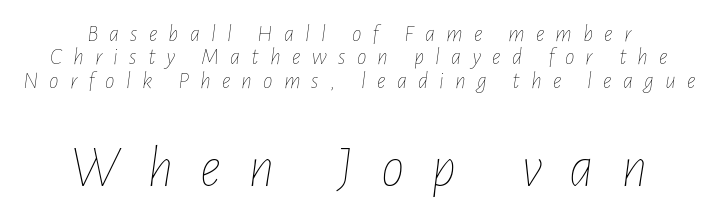
The typography opts for an oblique posture over an upright one. Stems here are at most as thick as an everyday book face. Observe the wide spacing: letters keep a clear distance from each other. This sample has the flowing, uneven cadence of proportional lettering. Underline: absent.
